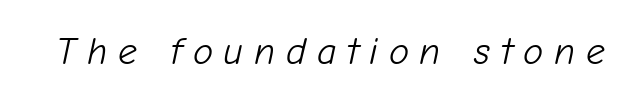
Q: Is the text bold? A: No.
Q: Is the text italic (slanted)? A: Yes, it leans right by about 12 degrees.
Q: Is the text underlined? A: No.
Q: Is the spacing between letters normal or unusually wide? A: Unusually wide.
Q: Width (condensed, normal, or wide)? A: Normal.
Q: Stroke contrast? A: Low.
Q: x-height? A: Medium.
Q: Monospaced? A: No.
